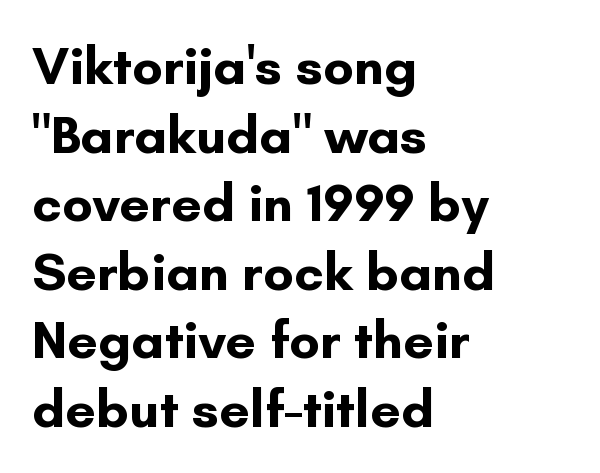
The image shows 54 px bold sans-serif type, upright; set left-aligned, normal line spacing (1.27x), normal letter spacing, not underlined; low stroke contrast and a small x-height.
